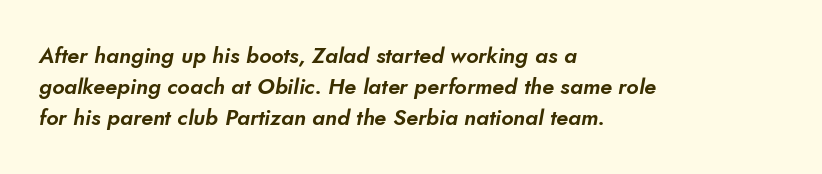
Q: Is the text underlined? A: No.
Q: How is the paragraph aligned? A: Left-aligned.
Q: Is the spacing between letters normal or unusually wide? A: Normal.
Q: Is the spacing between lines tight, normal or loose? A: Normal.
